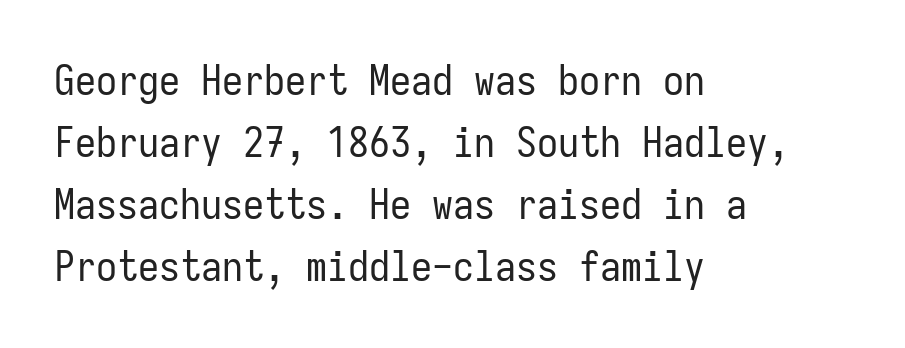
Q: Is the text bold? A: No.
Q: Is the text italic (slanted)? A: No, it is upright.
Q: Is the typeface a serif or a sans-serif typeface? A: Sans-serif.
Q: Is the text underlined? A: No.
Q: How is the paragraph aligned? A: Left-aligned.
Q: Is the spacing between letters normal or unusually wide? A: Normal.
Q: Is the spacing between lines tight, normal or loose? A: Normal.
Q: Width (condensed, normal, or wide)? A: Condensed.
Q: Stroke contrast? A: Low.
Q: x-height? A: Medium.
Q: Monospaced? A: Yes.
